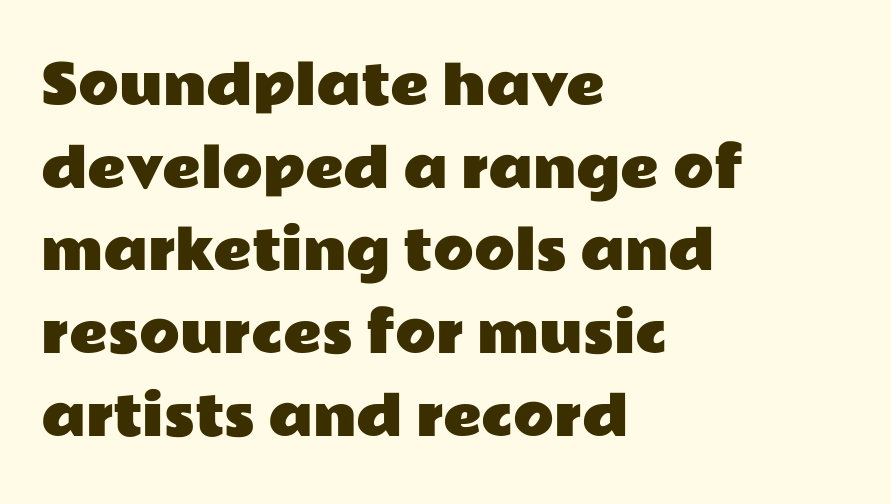
The image shows 53 px wide sans-serif type, upright; set left-aligned, normal line spacing (1.56x), normal letter spacing, not underlined; low stroke contrast and a medium x-height.
